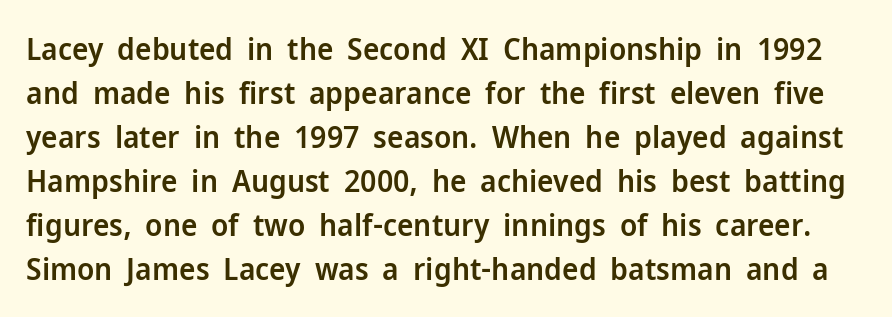
This sample uses plain, unmodified letter spacing. Note the varied advance widths — an 'i' is clearly narrower than an 'm'. A roman cut, with each character standing at attention. Caption: semibold face, moderately heavy strokes. Any mark beneath the type? The region is blank. A sans-serif font was chosen for this passage.
